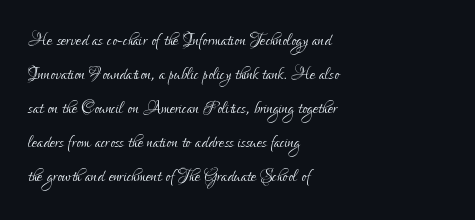
The image shows 23 px text type; set left-aligned, normal line spacing (1.48x), normal letter spacing, not underlined.
